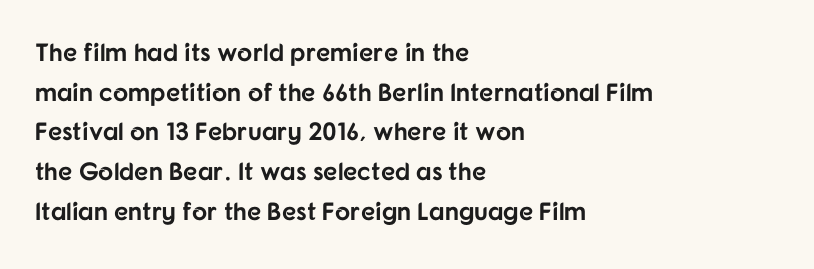
{"italic": "no", "bold": "yes", "underline": "no", "align": "left", "line_spacing": "normal", "line_spacing_ratio": 1.59, "letter_spacing": "normal", "letter_spacing_em": 0.0, "glyph_px": 25}
